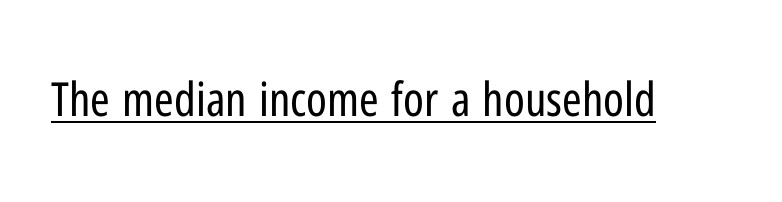
{"serif": "no", "italic": "no", "bold": "no", "weight": "regular", "width": "condensed", "stroke_contrast": "low", "x_height": "medium", "monospaced": "no", "underline": "yes", "letter_spacing": "normal", "letter_spacing_em": 0.0, "glyph_px": 47}
